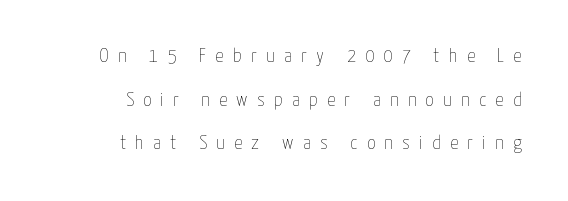
The image shows 20 px text type, upright; set right-aligned, loose line spacing (2.18x), unusually wide letter spacing (+0.47 em), not underlined.
